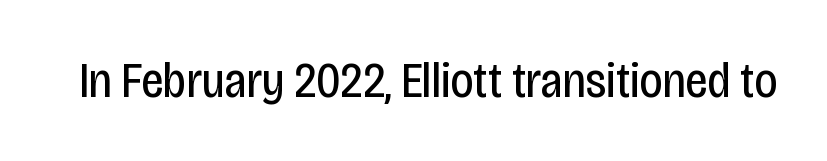
The image shows 50 px regular-weight, condensed sans-serif type, upright; set normal letter spacing, not underlined; low stroke contrast and a large x-height.
